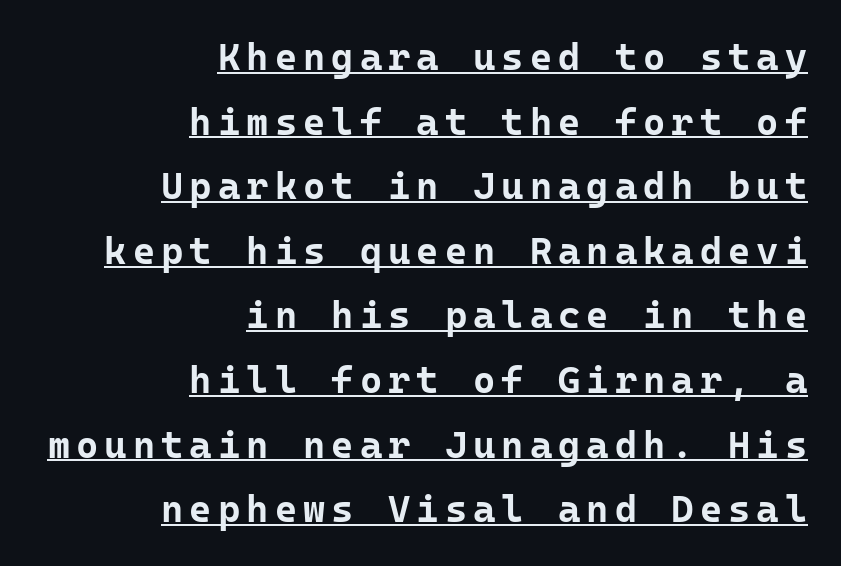
{"serif": "no", "italic": "no", "bold": "yes", "weight": "bold", "width": "normal", "stroke_contrast": "low", "x_height": "medium", "monospaced": "yes", "underline": "yes", "align": "right", "line_spacing": "normal", "line_spacing_ratio": 1.7, "glyph_px": 38}
